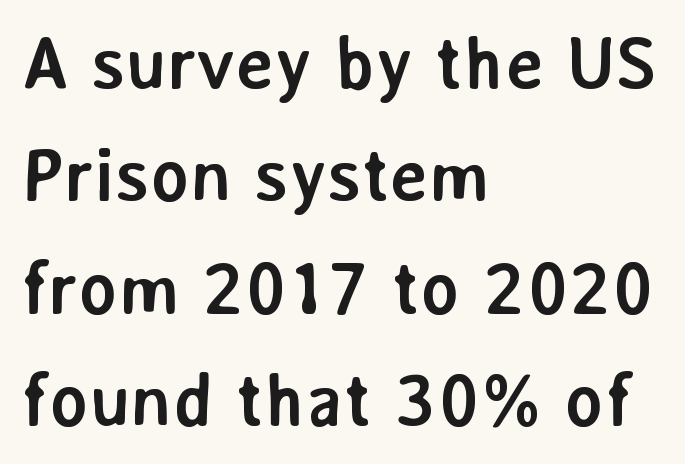
This sample uses a sans-serif face. A full-strength bold gives these letters their thick strokes. The block of text has a typical density, with ordinary space between rows. The passage shown is typed in a proportional face where columns would drift.
